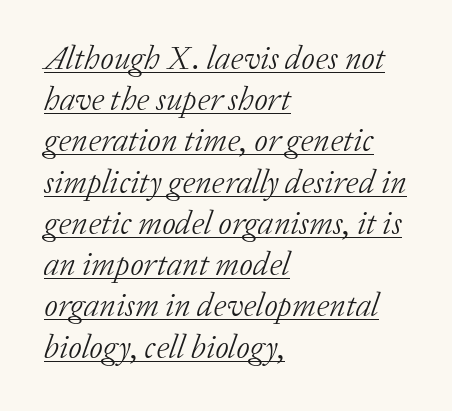
{"serif": "yes", "italic": "yes", "lean": "right", "slant_degrees": 20, "bold": "no", "weight": "light", "width": "normal", "stroke_contrast": "low", "x_height": "medium", "monospaced": "no", "underline": "yes", "align": "left", "line_spacing": "normal", "line_spacing_ratio": 1.25, "letter_spacing": "normal", "letter_spacing_em": 0.0, "glyph_px": 33}
